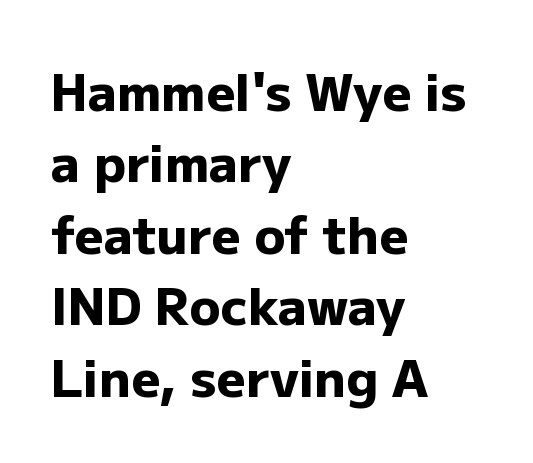
Q: Is the text bold? A: Yes.
Q: Is the text italic (slanted)? A: No, it is upright.
Q: Is the typeface a serif or a sans-serif typeface? A: Sans-serif.
Q: Is the text underlined? A: No.
Q: How is the paragraph aligned? A: Left-aligned.
Q: Is the spacing between letters normal or unusually wide? A: Normal.
Q: Is the spacing between lines tight, normal or loose? A: Normal.
Q: Width (condensed, normal, or wide)? A: Normal.
Q: Stroke contrast? A: Low.
Q: x-height? A: Medium.
Q: Monospaced? A: No.
